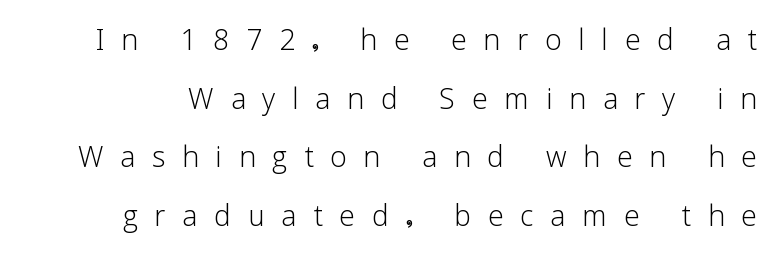
The image shows 38 px light sans-serif type, upright; set normal line spacing (1.54x), unusually wide letter spacing (+0.44 em), not underlined; low stroke contrast and a medium x-height.
